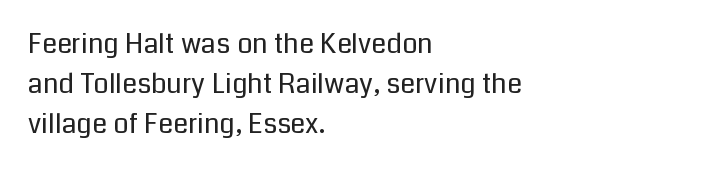
The paragraph shown leans on its left margin. Has an underline been added? It has not. The font's upright variant was chosen for this text. The cut favours lightness, reaching ordinary text weight at its darkest.
